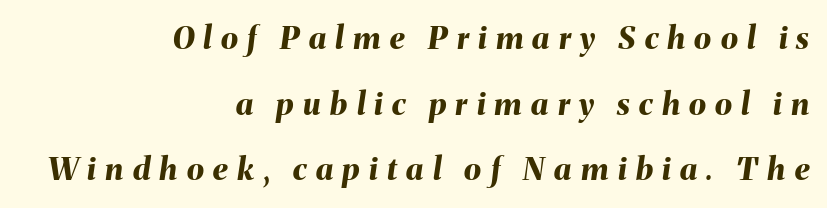
Q: Is the text bold? A: Yes.
Q: Is the text italic (slanted)? A: Yes, it leans right by about 8 degrees.
Q: Is the text underlined? A: No.
Q: How is the paragraph aligned? A: Right-aligned.
Q: Is the spacing between letters normal or unusually wide? A: Unusually wide.
Q: Is the spacing between lines tight, normal or loose? A: Loose.
Q: Width (condensed, normal, or wide)? A: Normal.
Q: Stroke contrast? A: Medium.
Q: x-height? A: Medium.
Q: Monospaced? A: No.
